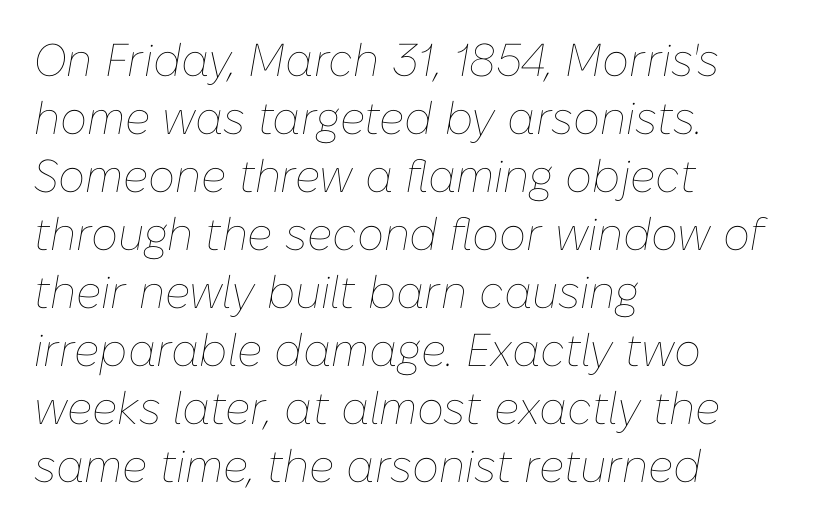
Q: Is the text bold? A: No.
Q: Is the text italic (slanted)? A: Yes, it leans right by about 10 degrees.
Q: Is the text underlined? A: No.
Q: How is the paragraph aligned? A: Left-aligned.
Q: Is the spacing between letters normal or unusually wide? A: Normal.
Q: Is the spacing between lines tight, normal or loose? A: Normal.
Q: Width (condensed, normal, or wide)? A: Normal.
Q: Stroke contrast? A: Low.
Q: x-height? A: Medium.
Q: Monospaced? A: No.
